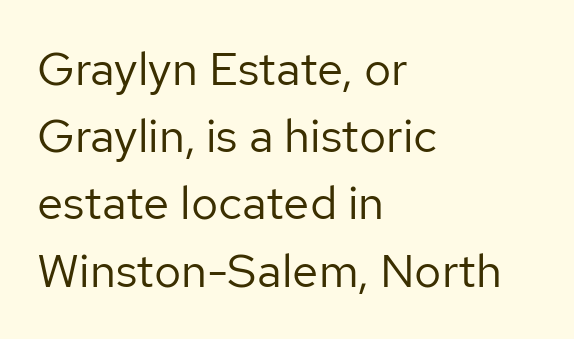
The image shows 47 px regular-weight sans-serif type, upright; set left-aligned, normal line spacing (1.43x), normal letter spacing, not underlined; low stroke contrast and a medium x-height.
